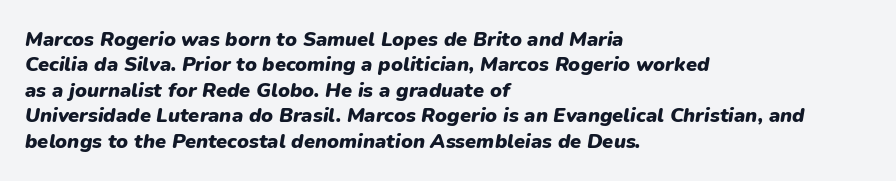
The image shows 20 px bold type, italic (leaning right); set left-aligned, normal line spacing (1.27x), normal letter spacing, not underlined.
